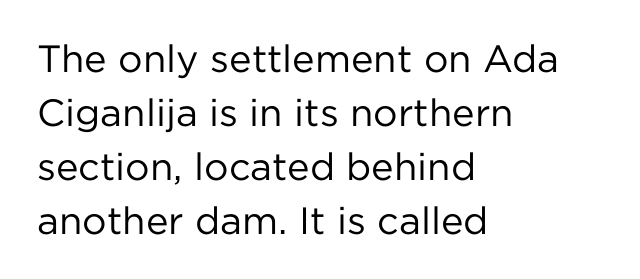
{"serif": "no", "italic": "no", "bold": "no", "weight": "regular", "width": "normal", "stroke_contrast": "low", "x_height": "medium", "monospaced": "no", "underline": "no", "align": "left", "line_spacing": "normal", "line_spacing_ratio": 1.42, "letter_spacing": "normal", "letter_spacing_em": 0.0, "glyph_px": 38}
